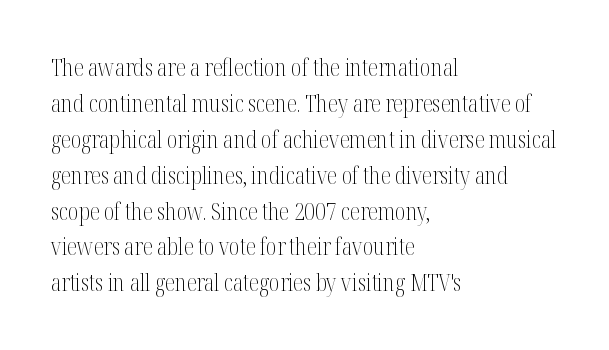
{"italic": "no", "bold": "no", "underline": "no", "align": "left", "line_spacing": "normal", "line_spacing_ratio": 1.56, "letter_spacing": "normal", "letter_spacing_em": 0.0, "glyph_px": 23}
